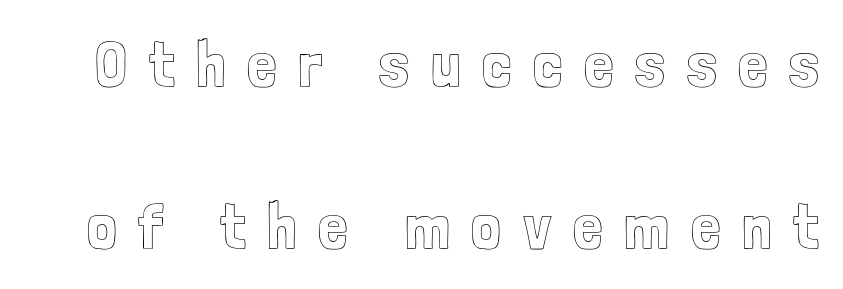
This sample uses an upright cut, with every glyph sitting square on the baseline. Someone cranked the tracking dial way up on this one. Anything drawn beneath the words? Only blank space. The designer dialed line spacing up above the default. Each letter keeps its own natural width here, so spacing adapts to shape.
